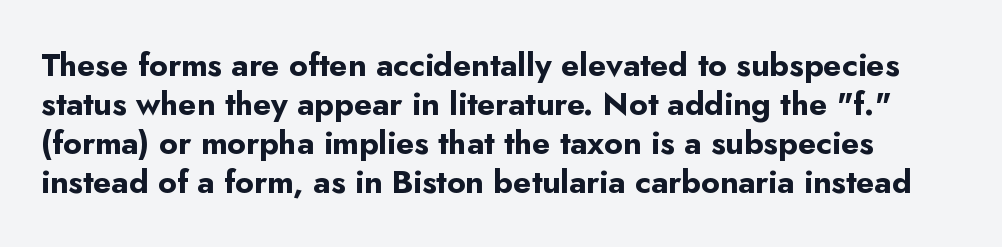
The image shows 32 px bold sans-serif type, upright; set line spacing 1.22x, normal letter spacing, not underlined; low stroke contrast and a small x-height.
